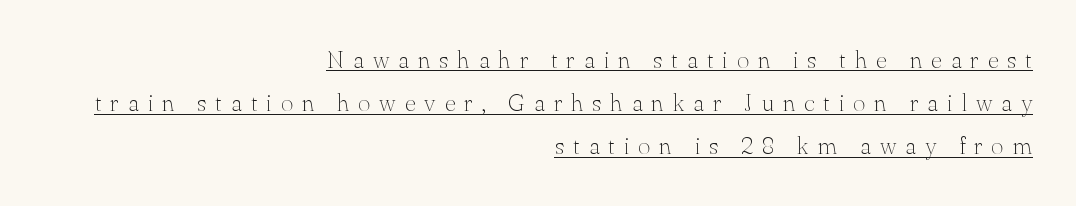
{"italic": "no", "bold": "no", "underline": "yes", "align": "right", "line_spacing_ratio": 1.8, "letter_spacing": "wide", "letter_spacing_em": 0.37, "glyph_px": 24}
